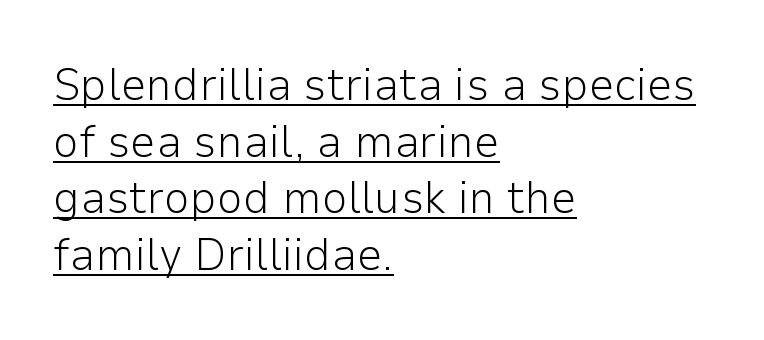
{"serif": "no", "italic": "no", "bold": "no", "weight": "light", "width": "normal", "stroke_contrast": "low", "x_height": "medium", "monospaced": "no", "underline": "yes", "align": "left", "line_spacing_ratio": 1.23, "letter_spacing": "normal", "letter_spacing_em": 0.0, "glyph_px": 46}
